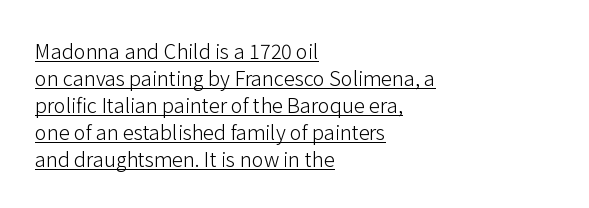
Q: Is the text bold? A: No.
Q: Is the text italic (slanted)? A: No, it is upright.
Q: Is the text underlined? A: Yes.
Q: How is the paragraph aligned? A: Left-aligned.
Q: Is the spacing between letters normal or unusually wide? A: Normal.
Q: Is the spacing between lines tight, normal or loose? A: Normal.
